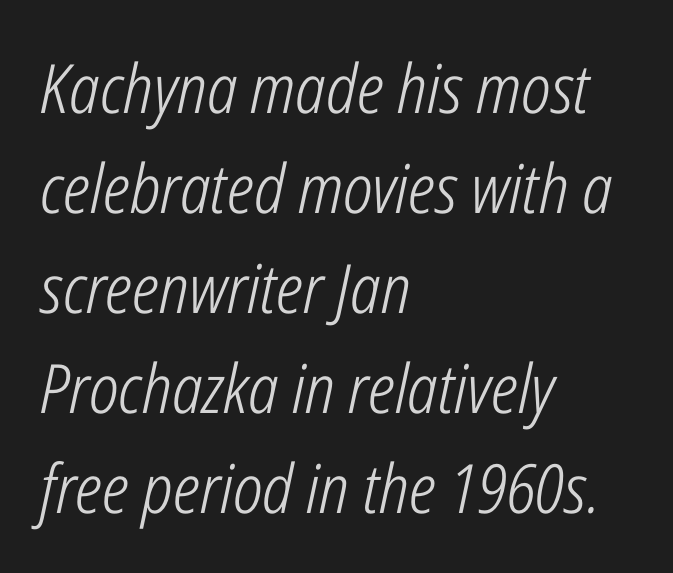
Q: Is the text bold? A: No.
Q: Is the text italic (slanted)? A: Yes, it leans right by about 12 degrees.
Q: Is the text underlined? A: No.
Q: How is the paragraph aligned? A: Left-aligned.
Q: Is the spacing between letters normal or unusually wide? A: Normal.
Q: Is the spacing between lines tight, normal or loose? A: Normal.
Q: Width (condensed, normal, or wide)? A: Condensed.
Q: Stroke contrast? A: Low.
Q: x-height? A: Medium.
Q: Monospaced? A: No.
